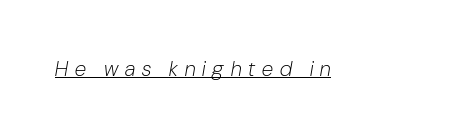
The image shows 21 px text type, italic (leaning right); set unusually wide letter spacing (+0.33 em), underlined.
